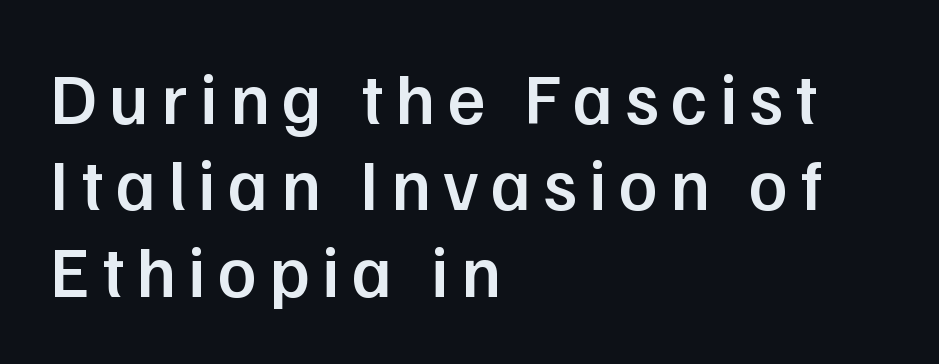
The image shows 72 px semibold sans-serif type, upright; set left-aligned, line spacing 1.2x, not underlined; low stroke contrast and a medium x-height.
